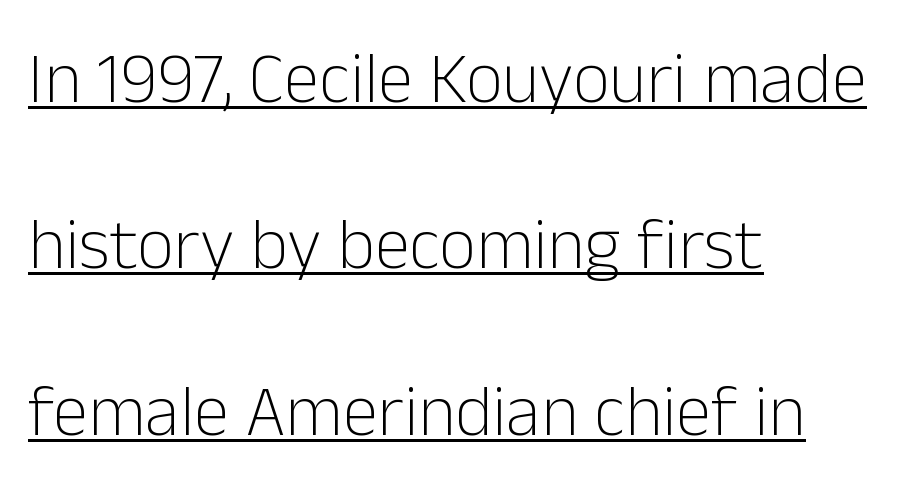
A great deal of white space separates one row of letters from the next. The rendering shows plain stroke endings on the letterforms — a sans-serif design. Designer's note — italics off, roman on. The face used here is rendered with its standard letterfit. Check the space under the baseline: a stroke is drawn there. No extra ink here — the face is not bold.
